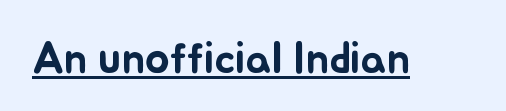
{"italic": "no", "width": "normal", "stroke_contrast": "low", "x_height": "small", "monospaced": "no", "underline": "yes", "letter_spacing": "normal", "letter_spacing_em": 0.0, "glyph_px": 46}
